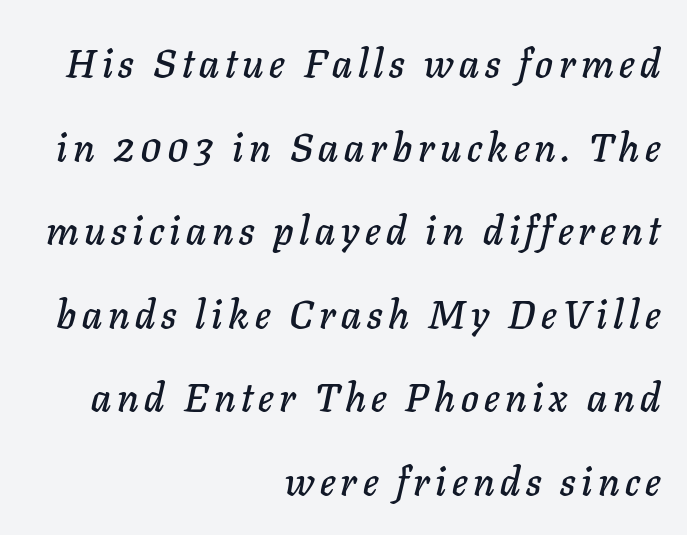
Q: Is the text italic (slanted)? A: Yes, it leans right by about 11 degrees.
Q: Is the text underlined? A: No.
Q: How is the paragraph aligned? A: Right-aligned.
Q: Is the spacing between lines tight, normal or loose? A: Loose.
Q: Width (condensed, normal, or wide)? A: Normal.
Q: Stroke contrast? A: Low.
Q: x-height? A: Medium.
Q: Monospaced? A: No.
